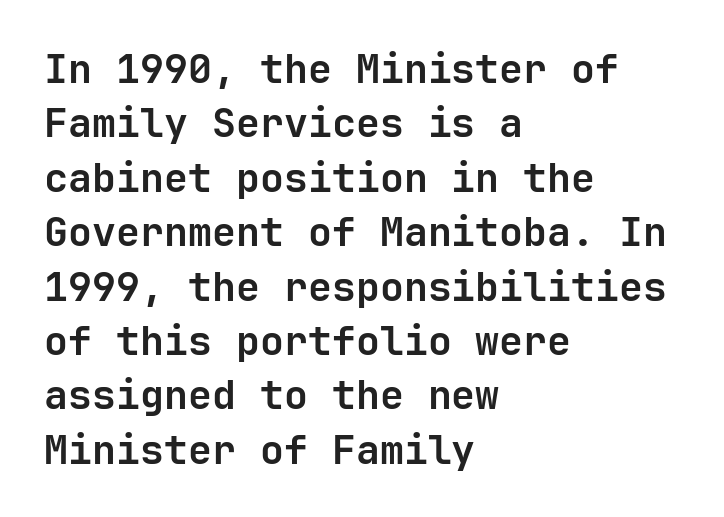
Look at the tracking — it's just the regular setting, nothing added. Any mark beneath the type? The region is blank. The typesetter chose a ragged-right arrangement here. Normally led — the rows are evenly, conventionally spaced.
